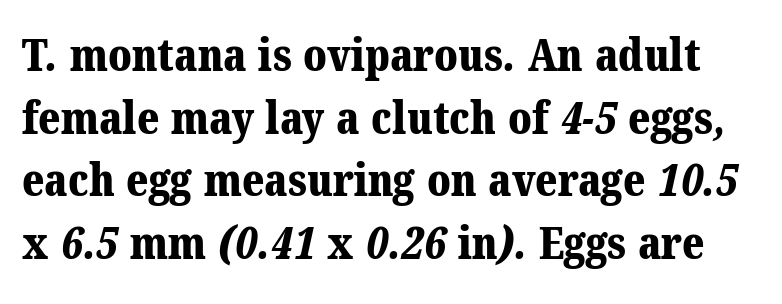
Q: Is the text bold? A: Yes.
Q: Is the typeface a serif or a sans-serif typeface? A: Serif.
Q: Is the text underlined? A: No.
Q: Is the spacing between letters normal or unusually wide? A: Normal.
Q: Is the spacing between lines tight, normal or loose? A: Normal.
Q: Width (condensed, normal, or wide)? A: Normal.
Q: Stroke contrast? A: Medium.
Q: x-height? A: Medium.
Q: Monospaced? A: No.
